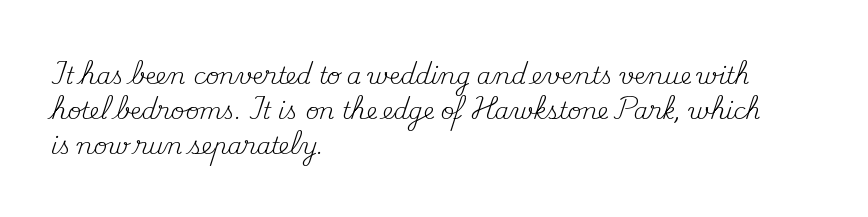
Weight: not bold — regular or lighter. The typesetter chose a ragged-right arrangement here. Each new line begins a customary step beneath the previous one. You could call the tracking neutral — neither tight nor loose. Only glyphs here, with clear space below each row.
